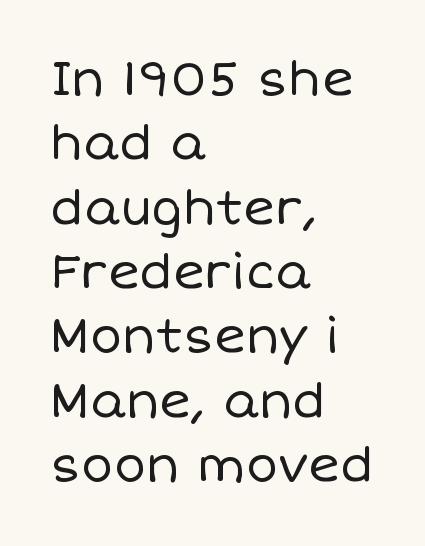
Q: Is the text bold? A: No.
Q: Is the text italic (slanted)? A: No, it is upright.
Q: Is the text underlined? A: No.
Q: How is the paragraph aligned? A: Left-aligned.
Q: Is the spacing between letters normal or unusually wide? A: Normal.
Q: Is the spacing between lines tight, normal or loose? A: Normal.
Q: Width (condensed, normal, or wide)? A: Normal.
Q: Stroke contrast? A: Low.
Q: x-height? A: Large.
Q: Monospaced? A: No.
